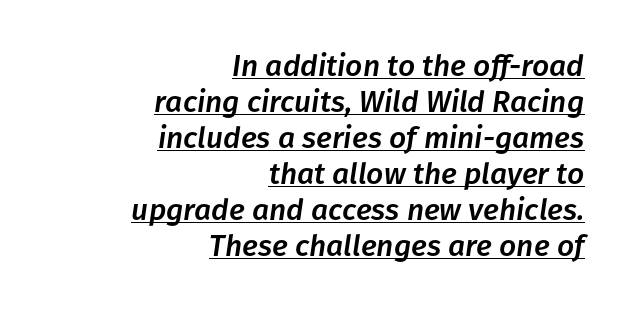
The image shows 30 px text type, italic (leaning right); set right-aligned, line spacing 1.2x, normal letter spacing, underlined; low stroke contrast and a medium x-height.
